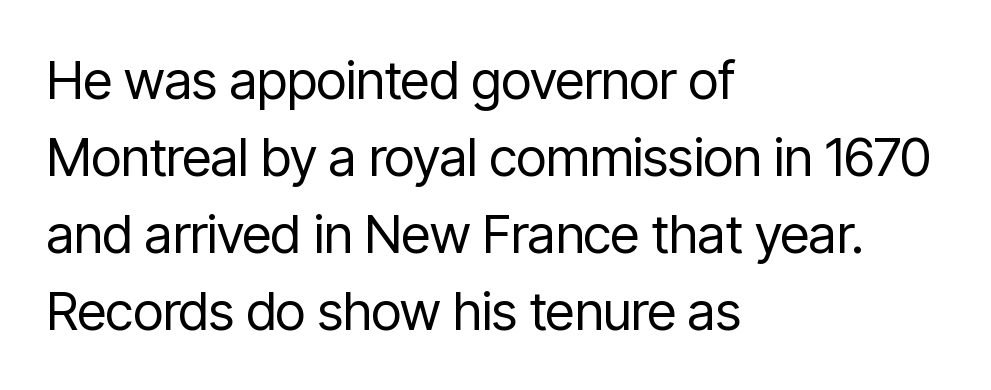
Vertically, the passage feels balanced, rows spaced as you'd expect. Just letters on the line, the space beneath them empty. Caption: face not bold, strokes unweighted. Here the glyphs are tracked normally, forming tight word shapes. Each letter keeps its own natural width here, so spacing adapts to shape. Check where the strokes stop: nothing finishes them off — pure sans.
